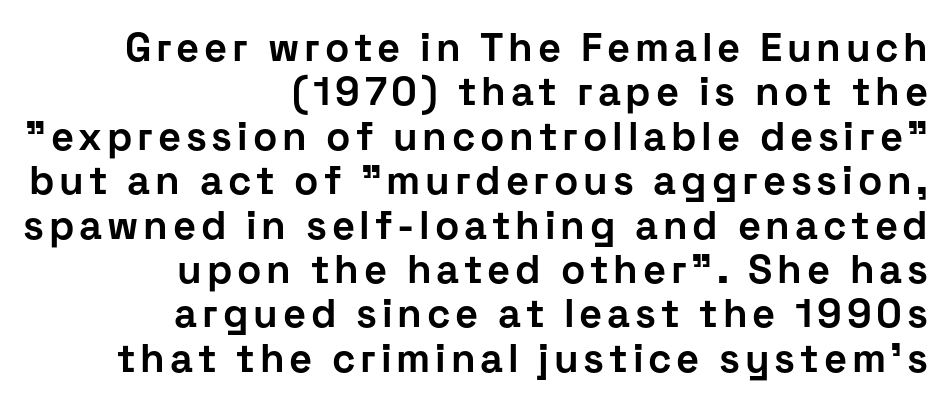
The image shows 40 px bold sans-serif type, upright; set right-aligned, tight line spacing (1.11x), not underlined; low stroke contrast and a medium x-height.
